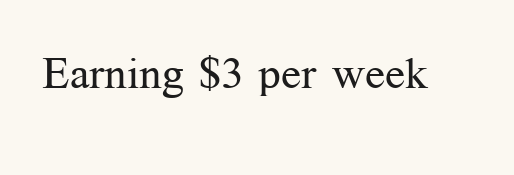
Designer's note — italics off, roman on. Is this a sans? No — the strokes have serifs. Quick note: underline off. This sample uses plain, unmodified letter spacing. Is this a fixed-width face? No — the glyphs have proportional, varying widths.
